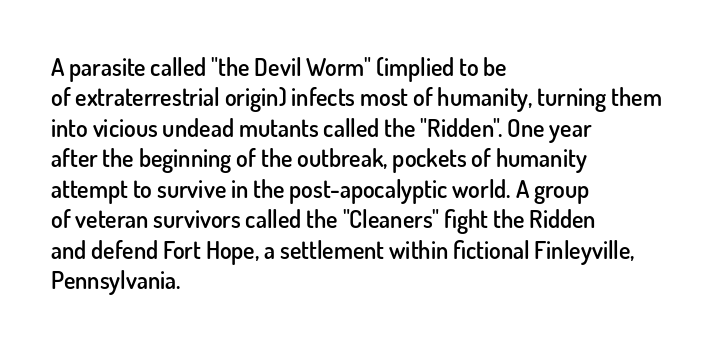
Q: Is the text bold? A: Semi-bold.
Q: Is the text italic (slanted)? A: No, it is upright.
Q: Is the text underlined? A: No.
Q: How is the paragraph aligned? A: Left-aligned.
Q: Is the spacing between letters normal or unusually wide? A: Normal.
Q: Is the spacing between lines tight, normal or loose? A: Normal.
